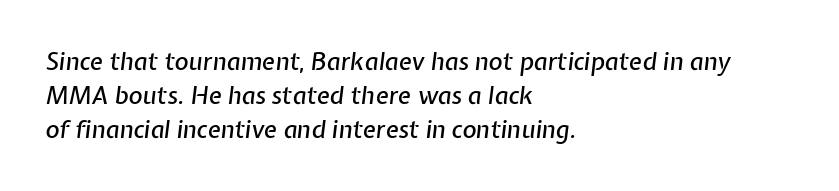
Q: Is the text italic (slanted)? A: Yes, it leans right by about 7 degrees.
Q: Is the text underlined? A: No.
Q: How is the paragraph aligned? A: Left-aligned.
Q: Is the spacing between letters normal or unusually wide? A: Normal.
Q: Is the spacing between lines tight, normal or loose? A: Normal.
